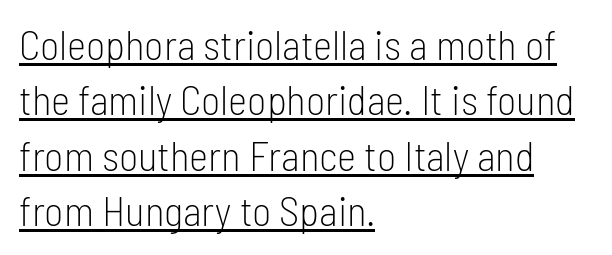
Q: Is the text bold? A: No.
Q: Is the text italic (slanted)? A: No, it is upright.
Q: Is the typeface a serif or a sans-serif typeface? A: Sans-serif.
Q: Is the text underlined? A: Yes.
Q: How is the paragraph aligned? A: Left-aligned.
Q: Is the spacing between letters normal or unusually wide? A: Normal.
Q: Is the spacing between lines tight, normal or loose? A: Normal.
Q: Width (condensed, normal, or wide)? A: Condensed.
Q: Stroke contrast? A: Low.
Q: x-height? A: Medium.
Q: Monospaced? A: No.
